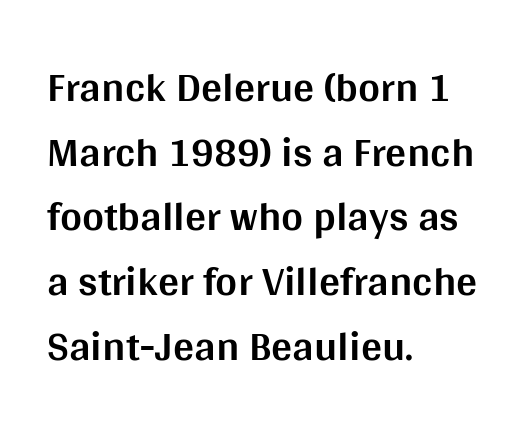
This sample has the flowing, uneven cadence of proportional lettering. Look at the tracking — it's just the regular setting, nothing added. The characters look thick and weighty, a clear bold. The face used here is a sans, in the tradition of grotesques and geometrics.
